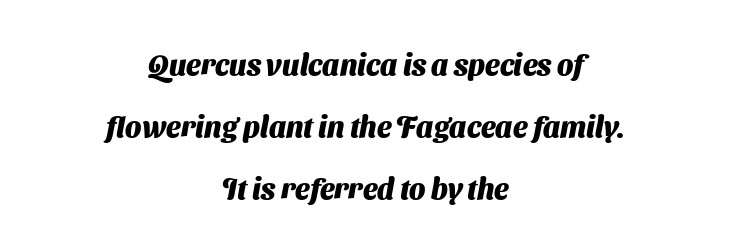
The sample has been set heavy, in full bold. Just letters on the line, the space beneath them empty. Each new line begins a long way beneath the previous one. Do the characters align in a grid? No, the font is proportional. Here the glyphs are tracked normally, forming tight word shapes. Short and long lines alike share a common midpoint.
